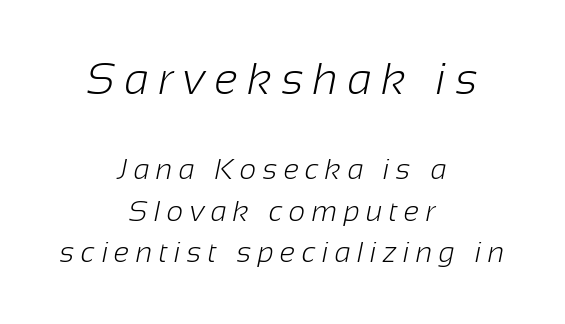
{"serif": "no", "bold": "no", "weight": "light", "width": "normal", "stroke_contrast": "low", "x_height": "medium", "monospaced": "no", "underline": "no", "align": "center", "line_spacing": "normal", "line_spacing_ratio": 1.43, "letter_spacing": "wide", "letter_spacing_em": 0.22, "larger_block": "first", "size_ratio": 1.52, "glyph_px": 44}
